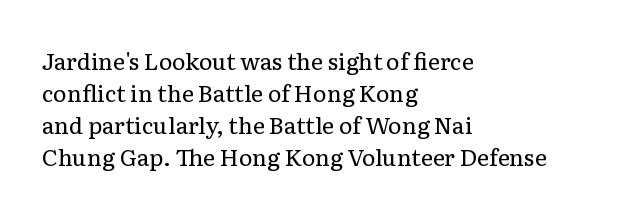
{"italic": "no", "bold": "no", "underline": "no", "align": "left", "line_spacing": "normal", "line_spacing_ratio": 1.39, "letter_spacing": "normal", "letter_spacing_em": 0.0, "glyph_px": 23}
